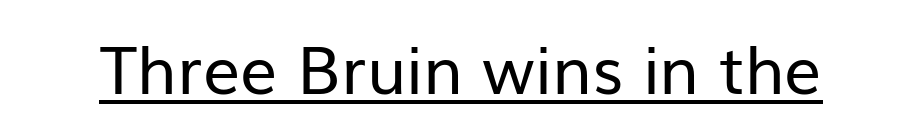
Q: Is the text bold? A: No.
Q: Is the text italic (slanted)? A: No, it is upright.
Q: Is the typeface a serif or a sans-serif typeface? A: Sans-serif.
Q: Is the text underlined? A: Yes.
Q: Is the spacing between letters normal or unusually wide? A: Normal.
Q: Width (condensed, normal, or wide)? A: Normal.
Q: Stroke contrast? A: Low.
Q: x-height? A: Medium.
Q: Monospaced? A: No.
